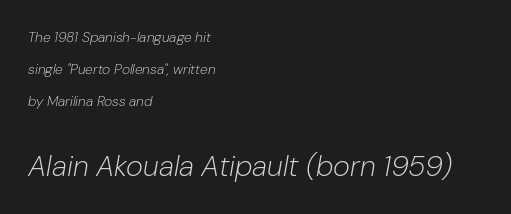
{"italic": "yes", "lean": "right", "slant_degrees": 10, "bold": "no", "weight": "light", "width": "normal", "stroke_contrast": "low", "x_height": "medium", "monospaced": "no", "underline": "no", "align": "left", "line_spacing": "loose", "line_spacing_ratio": 2.29, "letter_spacing": "normal", "letter_spacing_em": 0.0, "larger_block": "second", "size_ratio": 2.07, "glyph_px": 29}
